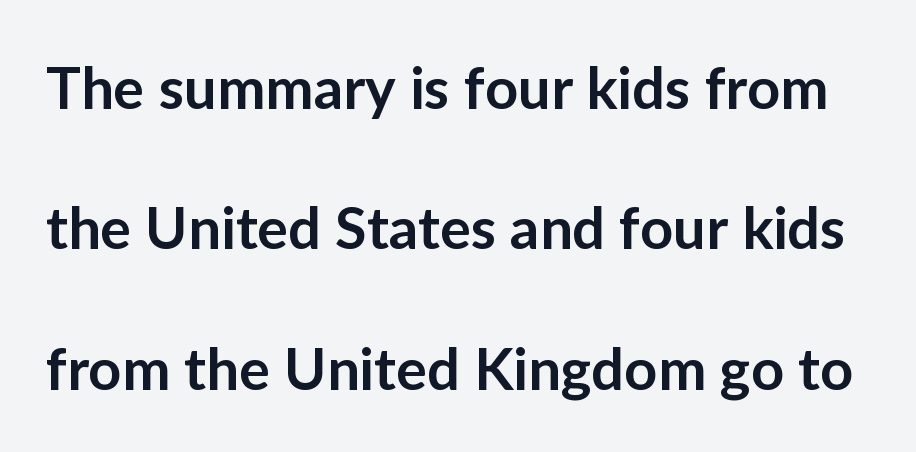
{"serif": "no", "italic": "no", "bold": "semi", "weight": "semibold", "width": "normal", "stroke_contrast": "low", "x_height": "medium", "monospaced": "no", "underline": "no", "line_spacing": "loose", "line_spacing_ratio": 2.42, "letter_spacing": "normal", "letter_spacing_em": 0.0, "glyph_px": 58}
